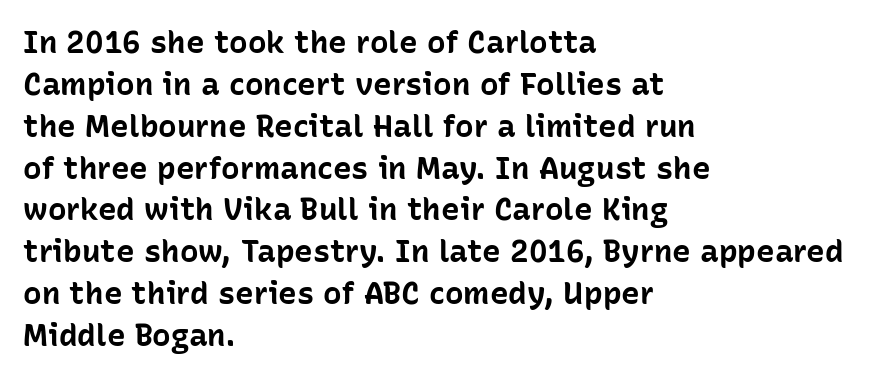
{"serif": "no", "italic": "no", "bold": "yes", "weight": "bold", "width": "normal", "stroke_contrast": "low", "x_height": "medium", "monospaced": "no", "underline": "no", "align": "left", "line_spacing": "normal", "line_spacing_ratio": 1.35, "letter_spacing": "normal", "letter_spacing_em": 0.0, "glyph_px": 31}
